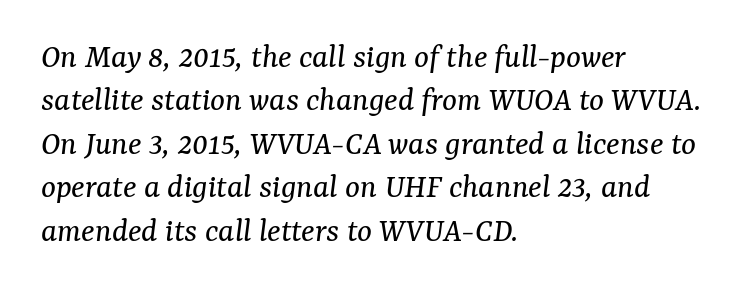
Is this a fixed-width face? No — the glyphs have proportional, varying widths. Caption: standard tracking, unaltered. Bold? No — there's no thickening of the strokes. No word sits above an underline. Type style note: has serifs. These lines were composed using italics.
